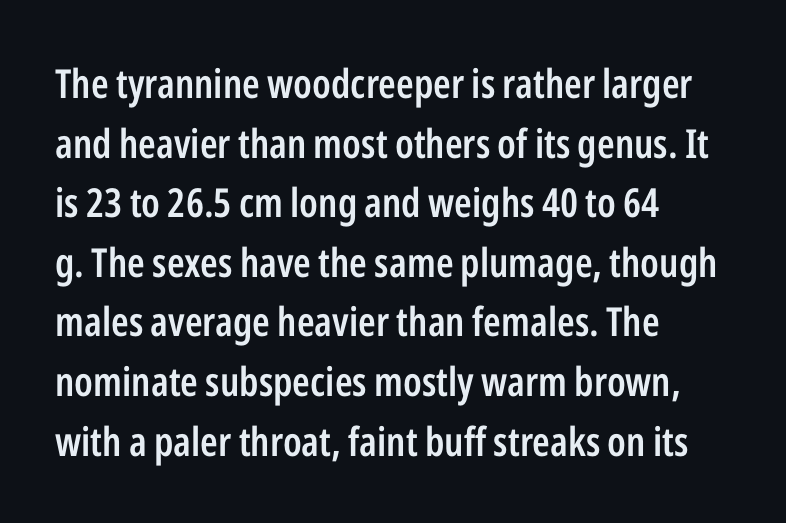
If you drew a ruler down the left edge, every line would touch it. Is this a fixed-width face? No — the glyphs have proportional, varying widths. Rule under the text: the space is simply empty. The rendering uses a semibold face; strokes are thickened but not to full bold.
